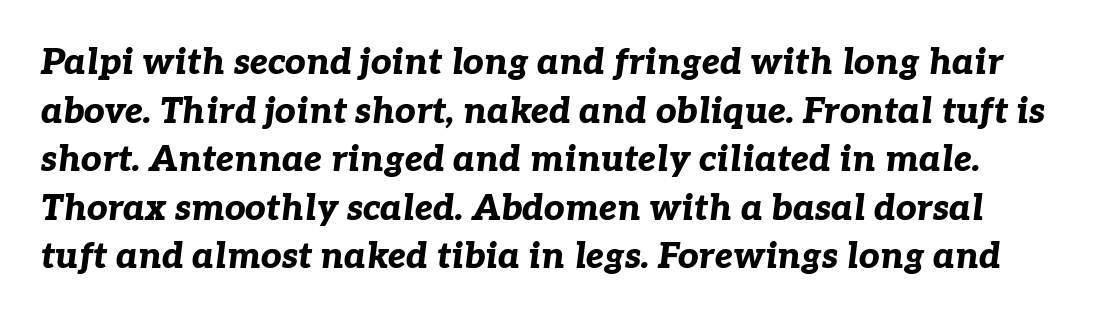
Here the designer chose a conventional face with non-uniform glyph widths. Typographic density is high because the face is bold. Words float on clear page, feet unadorned. You could call the tracking neutral — neither tight nor loose. The passage shown leans; its letterforms are oblique. Evenly set lines give the paragraph a standard silhouette.
